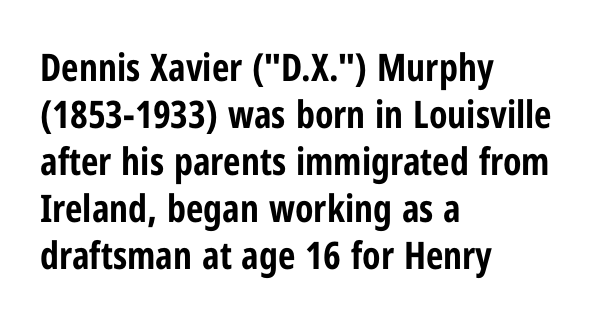
The image shows 38 px bold, condensed sans-serif type, upright; set left-aligned, line spacing 1.24x, normal letter spacing, not underlined; low stroke contrast and a medium x-height.
